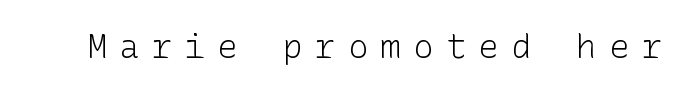
Is this a heavy cut? Hardly; it is regular or lighter. Look at the tracking — it's clearly loosened, letters drifting apart. The gap between lines stays unmarked. The axis of the letterforms is exactly vertical.
